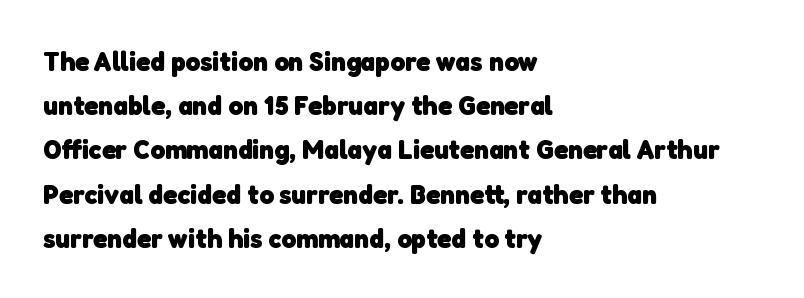
Q: Is the text bold? A: Yes.
Q: Is the typeface a serif or a sans-serif typeface? A: Sans-serif.
Q: Is the text underlined? A: No.
Q: How is the paragraph aligned? A: Left-aligned.
Q: Is the spacing between letters normal or unusually wide? A: Normal.
Q: Is the spacing between lines tight, normal or loose? A: Normal.
Q: Width (condensed, normal, or wide)? A: Normal.
Q: Stroke contrast? A: Low.
Q: x-height? A: Medium.
Q: Monospaced? A: No.
